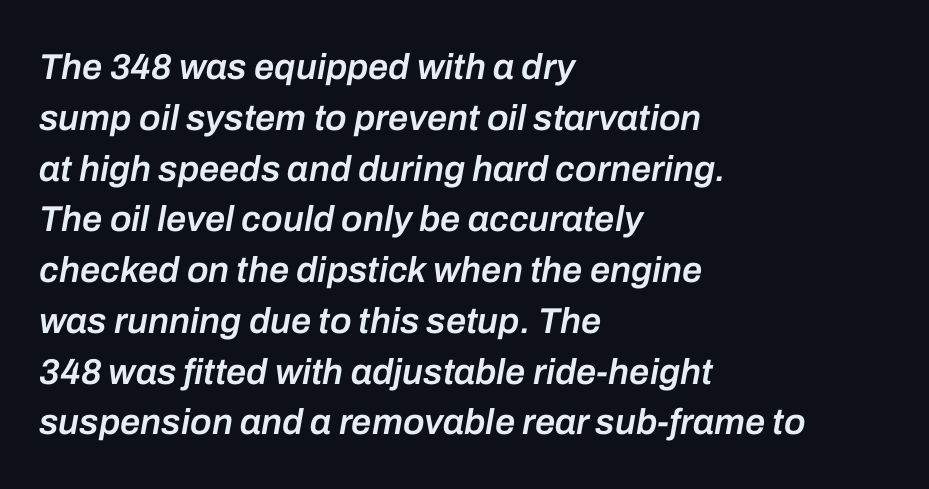
The image shows 36 px semibold type, italic (leaning right); set left-aligned, normal line spacing (1.41x), normal letter spacing, not underlined; low stroke contrast and a medium x-height.
